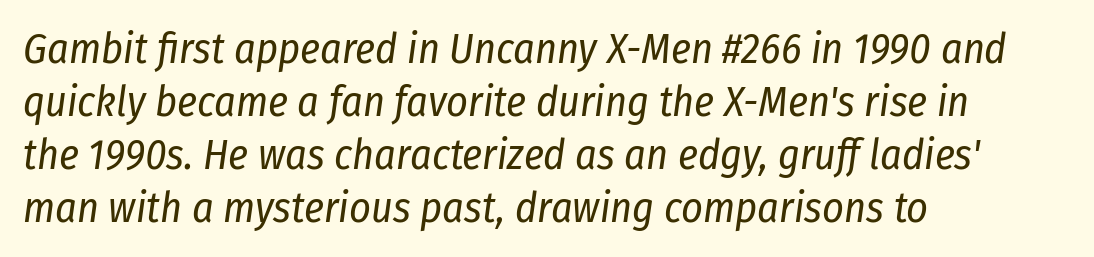
A bare baseline throughout the passage. The lettering tilts uniformly, giving the passage an italic look. Caption: multi-line text, flush left, ragged right. Stems here are at most as thick as an everyday book face. The passage shown is typed in a proportional face where columns would drift. Successive baselines arrive at the customary interval.
